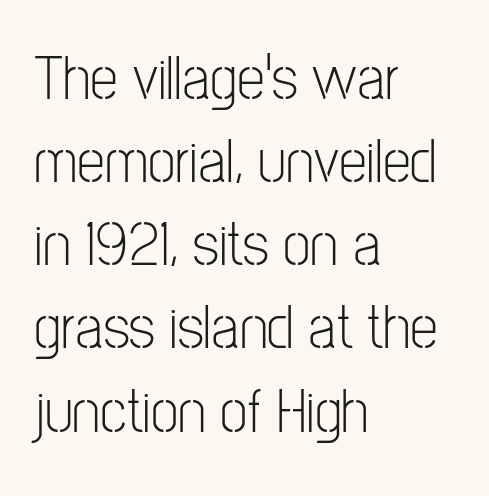
The image shows 63 px light, condensed sans-serif type, upright; set left-aligned, normal line spacing (1.32x), normal letter spacing, not underlined; low stroke contrast and a medium x-height.
